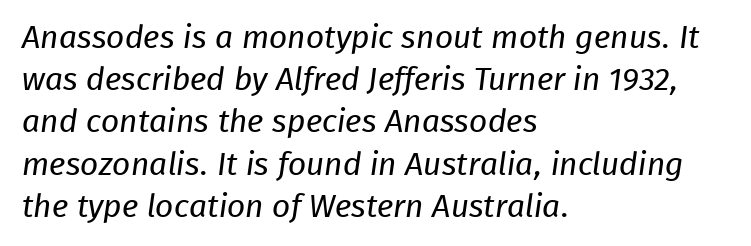
The image shows 32 px regular-weight sans-serif type; set left-aligned, normal line spacing (1.32x), normal letter spacing, not underlined; low stroke contrast and a medium x-height.
